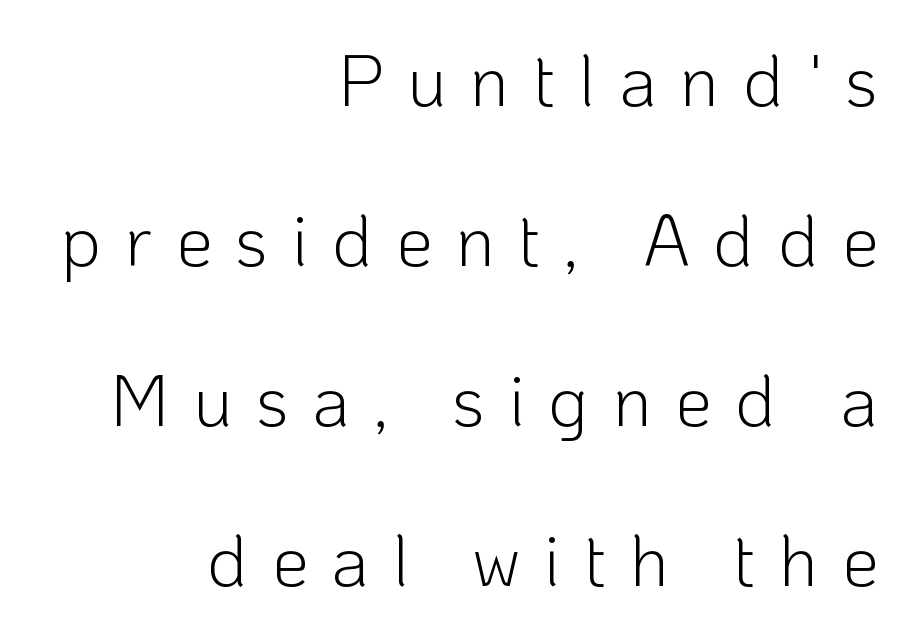
This sample trades compactness for vertical openness between lines. Do the characters align in a grid? No, the font is proportional. The gap between lines stays unmarked. Quick note: not italic, upright.
